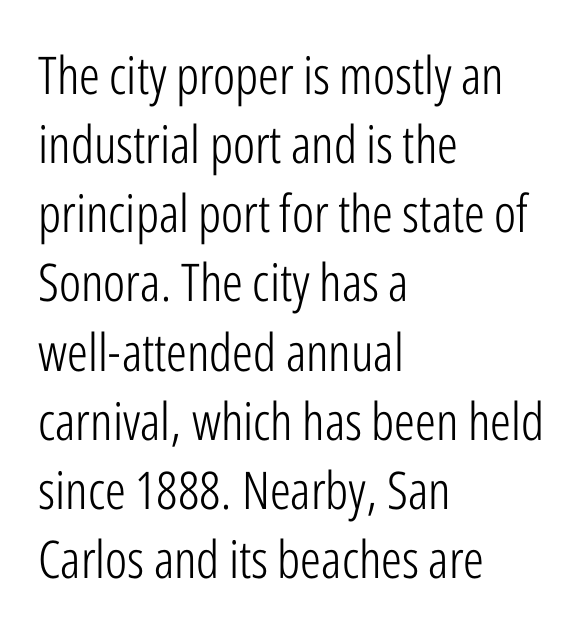
{"serif": "no", "italic": "no", "bold": "no", "weight": "light", "width": "condensed", "stroke_contrast": "low", "x_height": "medium", "monospaced": "no", "underline": "no", "align": "left", "line_spacing": "normal", "line_spacing_ratio": 1.33, "letter_spacing": "normal", "letter_spacing_em": 0.0, "glyph_px": 52}
